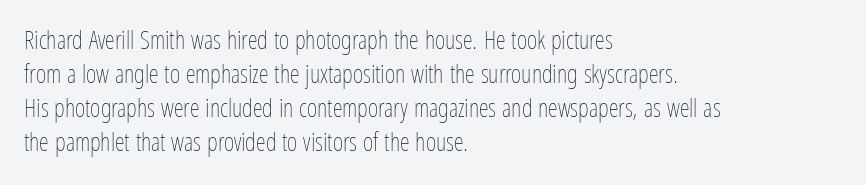
{"italic": "no", "bold": "no", "underline": "no", "align": "left", "line_spacing": "normal", "line_spacing_ratio": 1.36, "letter_spacing": "normal", "letter_spacing_em": 0.0, "glyph_px": 25}
